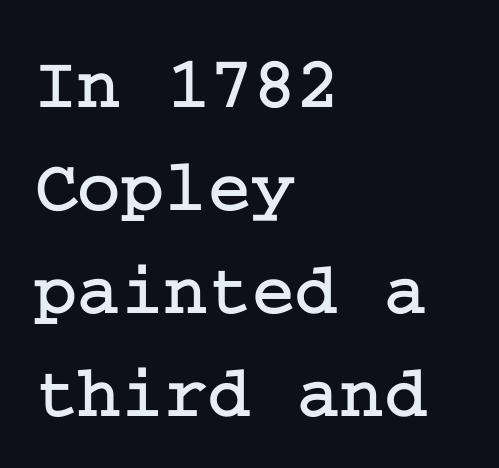
Q: Is the text italic (slanted)? A: No, it is upright.
Q: Is the typeface a serif or a sans-serif typeface? A: Serif.
Q: Is the text underlined? A: No.
Q: How is the paragraph aligned? A: Left-aligned.
Q: Is the spacing between letters normal or unusually wide? A: Normal.
Q: Is the spacing between lines tight, normal or loose? A: Normal.
Q: Width (condensed, normal, or wide)? A: Normal.
Q: Stroke contrast? A: Low.
Q: x-height? A: Medium.
